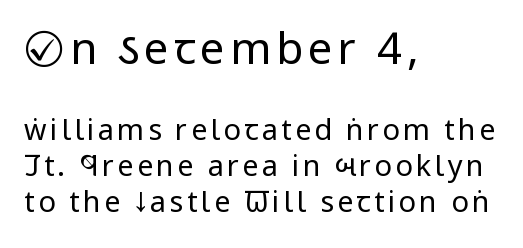
The image shows 44 px regular-weight, condensed sans-serif type, upright; set left-aligned, line spacing 1.24x, not underlined; the first (top) block is 1.52x larger; low stroke contrast and a large x-height.
